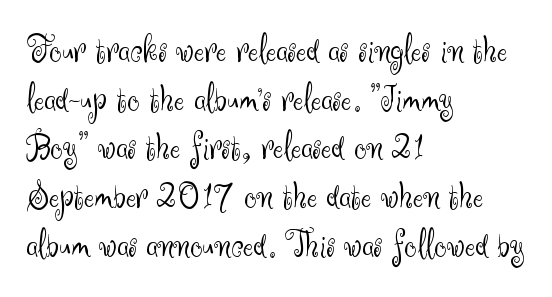
Q: Is the text bold? A: No.
Q: Is the text italic (slanted)? A: No, it is upright.
Q: Is the typeface a serif or a sans-serif typeface? A: Sans-serif.
Q: Is the text underlined? A: No.
Q: How is the paragraph aligned? A: Left-aligned.
Q: Is the spacing between letters normal or unusually wide? A: Normal.
Q: Is the spacing between lines tight, normal or loose? A: Normal.
Q: Width (condensed, normal, or wide)? A: Normal.
Q: Stroke contrast? A: Medium.
Q: x-height? A: Small.
Q: Monospaced? A: No.
